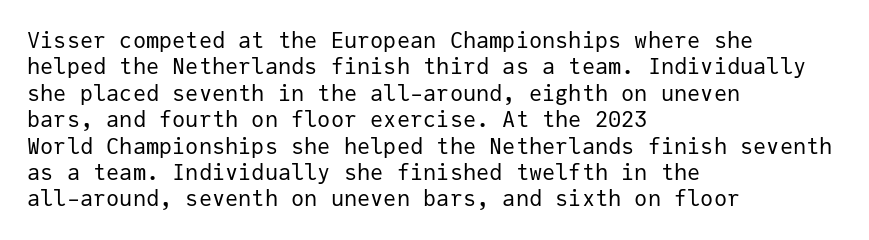
This sample uses an upright cut, with every glyph sitting square on the baseline. Underlining? Definitely not there. Heaviness? Minimal to ordinary, like unemphasized prose. Short note: letters normally spaced. Where is the straight margin? On the left.
